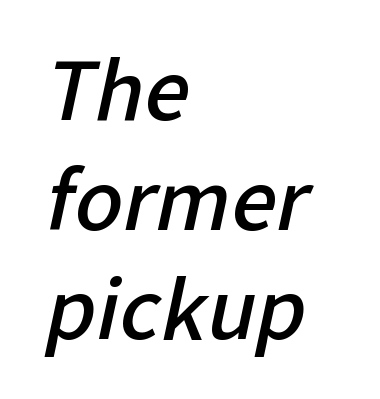
Q: Is the text bold? A: Semi-bold.
Q: Is the typeface a serif or a sans-serif typeface? A: Sans-serif.
Q: Is the text underlined? A: No.
Q: How is the paragraph aligned? A: Left-aligned.
Q: Is the spacing between letters normal or unusually wide? A: Normal.
Q: Is the spacing between lines tight, normal or loose? A: Normal.
Q: Width (condensed, normal, or wide)? A: Normal.
Q: Stroke contrast? A: Low.
Q: x-height? A: Medium.
Q: Monospaced? A: No.
